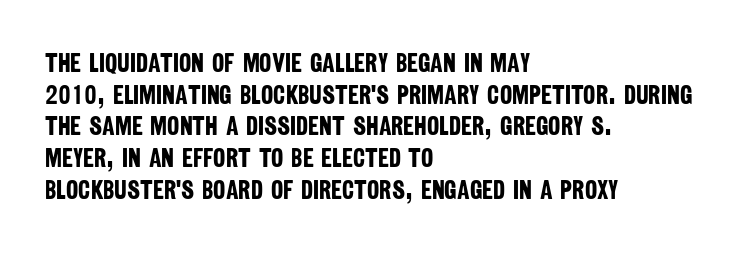
{"bold": "yes", "underline": "no", "align": "left", "line_spacing_ratio": 1.22, "letter_spacing": "normal", "letter_spacing_em": 0.0, "glyph_px": 26}
